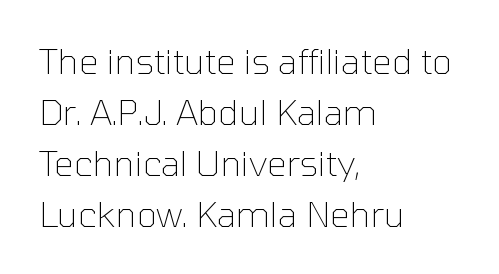
{"serif": "no", "italic": "no", "bold": "no", "weight": "thin", "width": "normal", "stroke_contrast": "low", "x_height": "medium", "monospaced": "no", "underline": "no", "align": "left", "line_spacing": "normal", "line_spacing_ratio": 1.46, "letter_spacing": "normal", "letter_spacing_em": 0.0, "glyph_px": 35}
